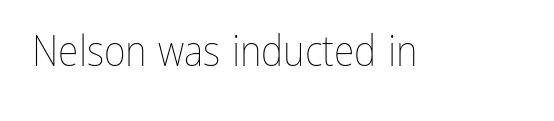
Q: Is the text bold? A: No.
Q: Is the text italic (slanted)? A: No, it is upright.
Q: Is the text underlined? A: No.
Q: Is the spacing between letters normal or unusually wide? A: Normal.
Q: Width (condensed, normal, or wide)? A: Condensed.
Q: Stroke contrast? A: Low.
Q: x-height? A: Medium.
Q: Monospaced? A: No.
